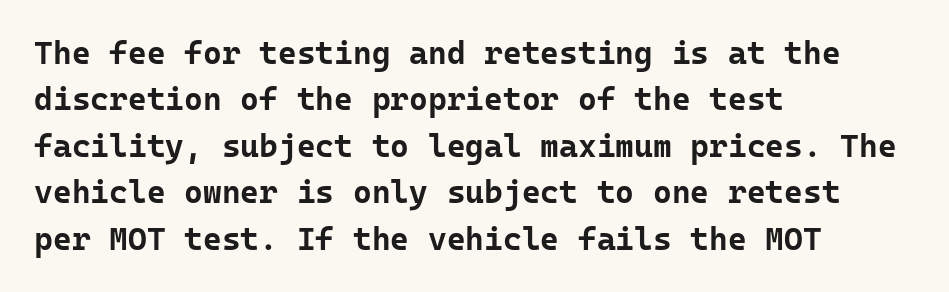
The image shows 32 px bold sans-serif type, upright, monospaced; set left-aligned, normal line spacing (1.45x), normal letter spacing, not underlined; low stroke contrast and a medium x-height.
